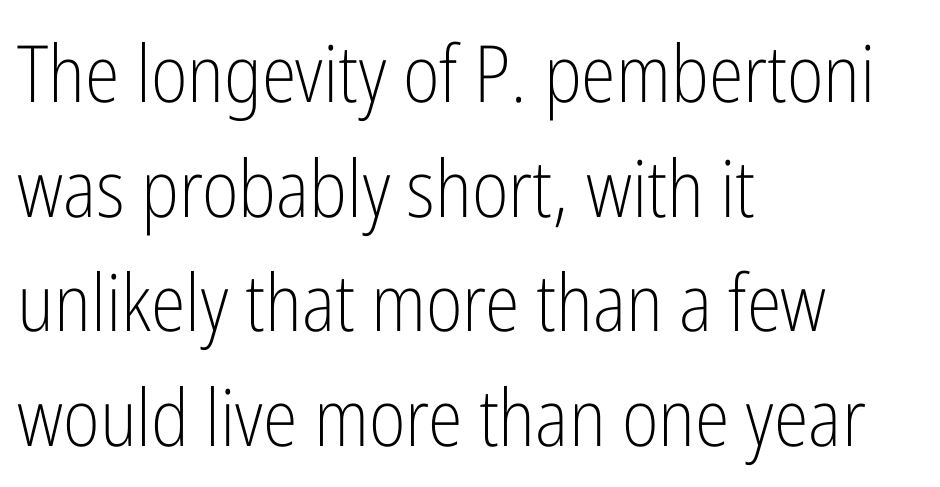
Q: Is the text bold? A: No.
Q: Is the text italic (slanted)? A: No, it is upright.
Q: Is the typeface a serif or a sans-serif typeface? A: Sans-serif.
Q: Is the text underlined? A: No.
Q: How is the paragraph aligned? A: Left-aligned.
Q: Is the spacing between letters normal or unusually wide? A: Normal.
Q: Is the spacing between lines tight, normal or loose? A: Normal.
Q: Width (condensed, normal, or wide)? A: Condensed.
Q: Stroke contrast? A: Low.
Q: x-height? A: Medium.
Q: Monospaced? A: No.
